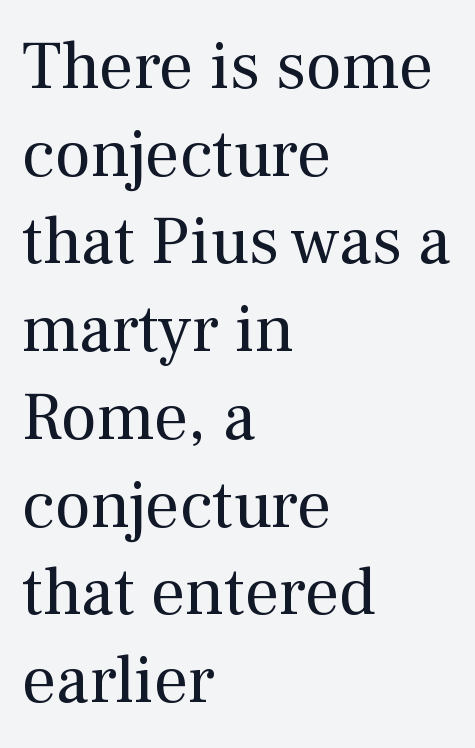
Looks like regular typesetting: each glyph gets only the width it needs. The text was rendered using a seriffed face with decorative stroke endings. Leftover space on each line is placed entirely after the last word. These lines keep a tight, regular rhythm from letter to letter. Weight: regular or lighter. Check the space under the baseline: it is left empty.
